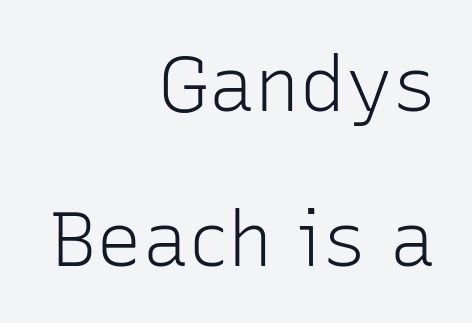
The image shows 77 px light sans-serif type, upright; set right-aligned, loose line spacing (2.01x), normal letter spacing, not underlined; low stroke contrast and a medium x-height.
